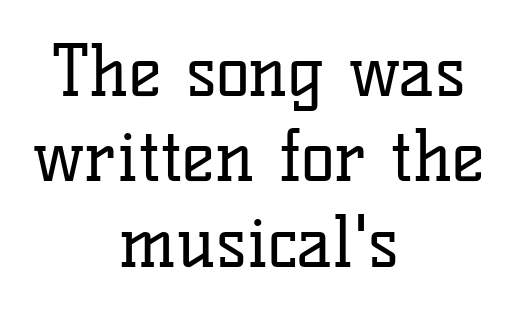
{"serif": "yes", "italic": "no", "bold": "no", "weight": "regular", "width": "normal", "stroke_contrast": "low", "x_height": "medium", "monospaced": "no", "underline": "no", "align": "center", "line_spacing_ratio": 1.22, "letter_spacing": "normal", "letter_spacing_em": 0.0, "glyph_px": 70}
